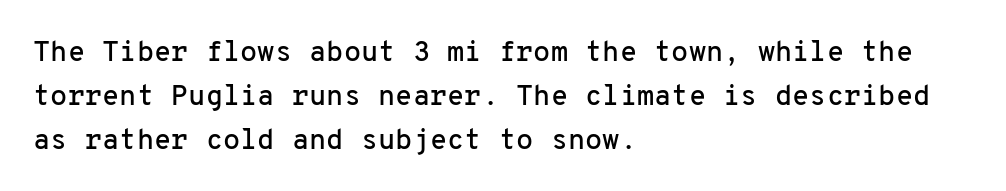
Baseline-to-baseline distance is the conventional proportion of letter height. The setting favours the left margin, as ordinary paragraphs usually do. Clear beneath every line of the passage. To sum up the face: it is a sans, with no serifs.
